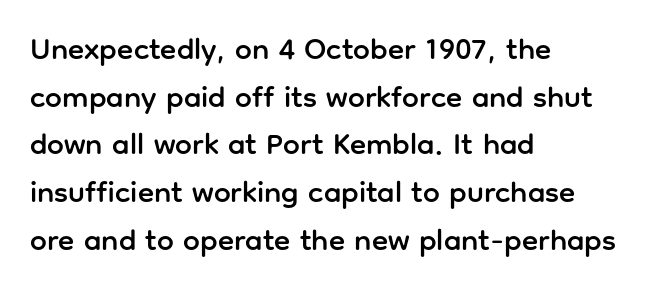
{"serif": "no", "italic": "no", "width": "normal", "stroke_contrast": "low", "x_height": "medium", "monospaced": "no", "underline": "no", "align": "left", "line_spacing": "normal", "line_spacing_ratio": 1.59, "letter_spacing": "normal", "letter_spacing_em": 0.0, "glyph_px": 30}
